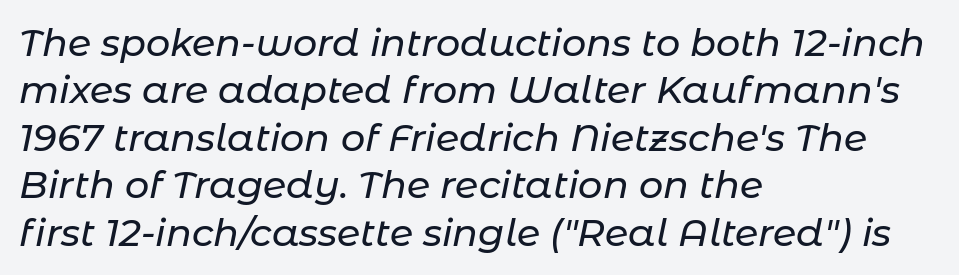
Regular leading. The lines in this sample share a left origin and differ only in where they stop. Character widths vary here, with narrow letters taking less room than wide ones. The passage shown leans; its letterforms are oblique. Look at the tracking — it's just the regular setting, nothing added.
